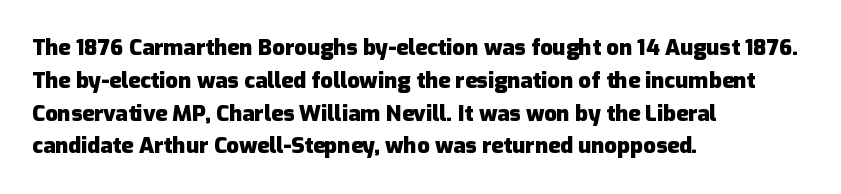
{"italic": "no", "bold": "yes", "underline": "no", "align": "left", "line_spacing": "normal", "line_spacing_ratio": 1.49, "letter_spacing": "normal", "letter_spacing_em": 0.0, "glyph_px": 22}
